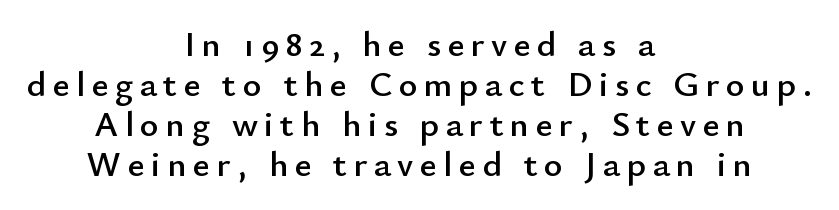
The image shows 36 px sans-serif type, upright; set centered, tight line spacing (1.11x), not underlined; low stroke contrast and a small x-height.
